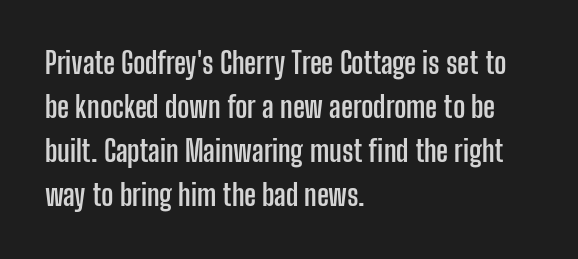
The image shows 29 px semibold, condensed sans-serif type, upright; set left-aligned, normal line spacing (1.52x), normal letter spacing, not underlined; low stroke contrast and a medium x-height.
